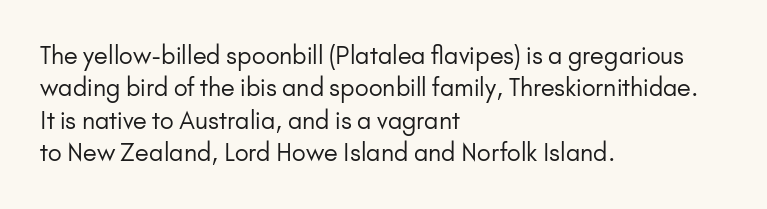
{"italic": "no", "bold": "no", "underline": "no", "align": "left", "line_spacing": "normal", "line_spacing_ratio": 1.35, "letter_spacing": "normal", "letter_spacing_em": 0.0, "glyph_px": 24}
